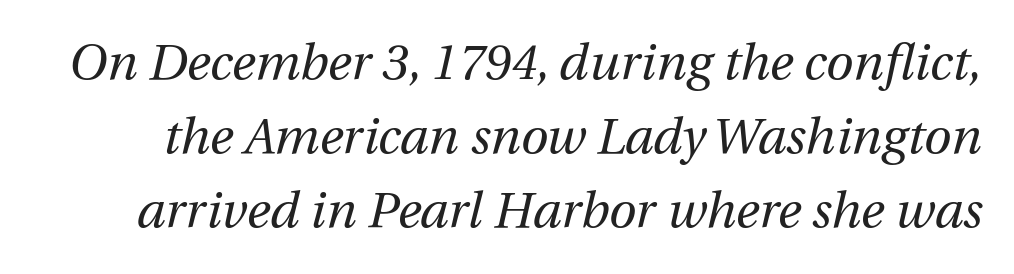
The gaps between neighbouring characters are ordinary and unremarkable. These lines sit exactly where default settings would place them. Rule under the text: the space is simply empty. Each stroke keeps to a modest, everyday thickness or less.
